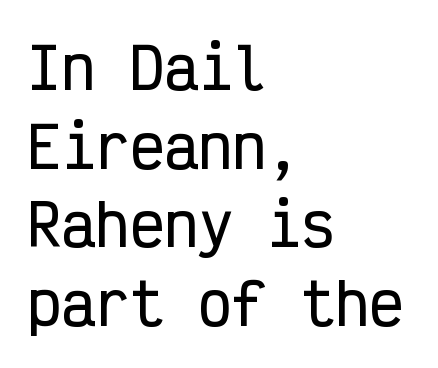
Bare-footed words on every line. You could count columns in this text — the font is strictly monospaced. Leading matches the norm, producing a regular column. Tracking value appears to be zero — textbook default spacing.
